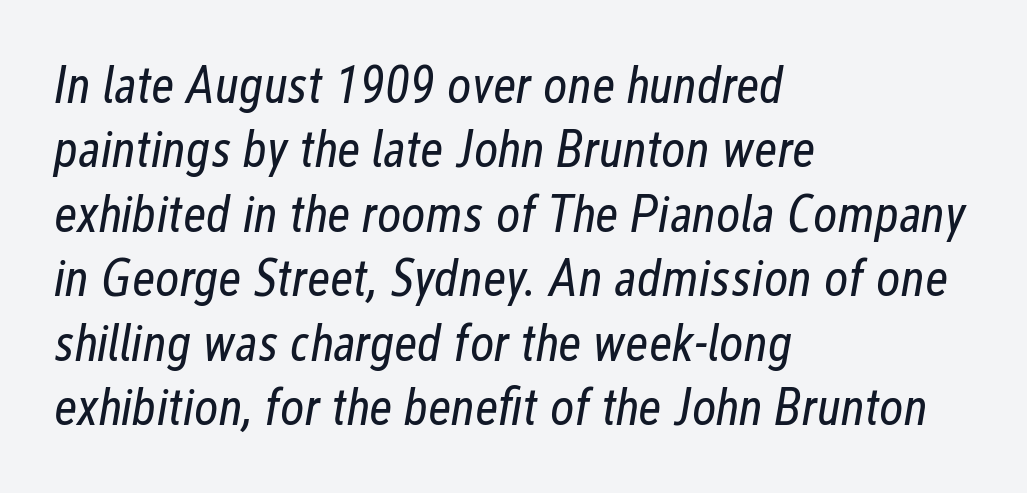
Words float on clear page, feet unadorned. Left-aligned paragraph, ragged on the right. These lines keep a tight, regular rhythm from letter to letter. Is the stroke heavy? The answer is a plain regular-or-lighter. You could not count columns in this text — the font is proportionally spaced. Looking at the ascenders, they clearly lean.
